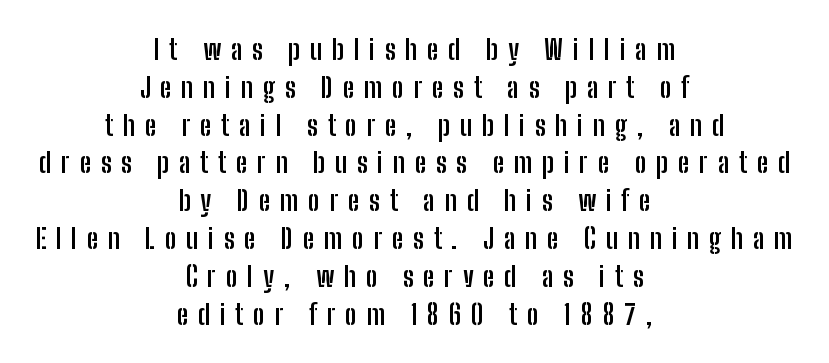
The letters advance in unequal steps, a hallmark of proportional type. Serifs: no, the terminals of the letterforms are clean. Plenty of ink on the page — the face is bold. Just letters on the line, the space beneath them empty. The type is letterspaced generously, with wide tracking. One-word summary of the alignment: center.
